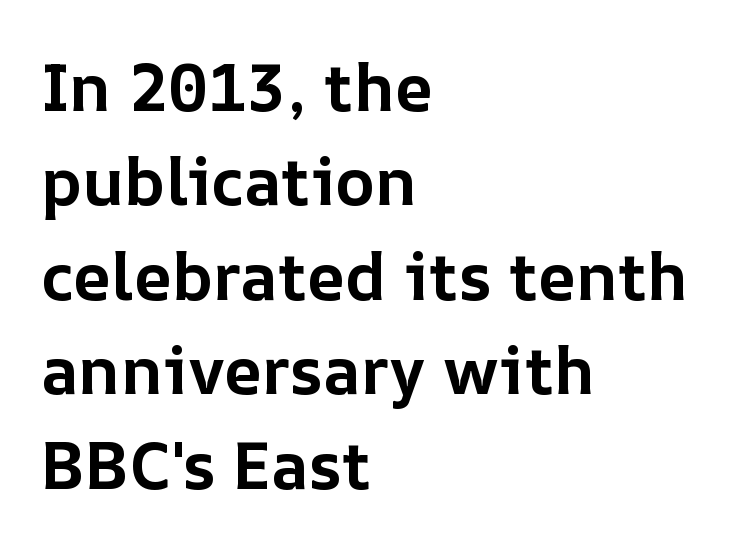
Q: Is the text bold? A: Yes.
Q: Is the text italic (slanted)? A: No, it is upright.
Q: Is the text underlined? A: No.
Q: How is the paragraph aligned? A: Left-aligned.
Q: Is the spacing between letters normal or unusually wide? A: Normal.
Q: Is the spacing between lines tight, normal or loose? A: Normal.
Q: Width (condensed, normal, or wide)? A: Normal.
Q: Stroke contrast? A: Low.
Q: x-height? A: Medium.
Q: Monospaced? A: No.
